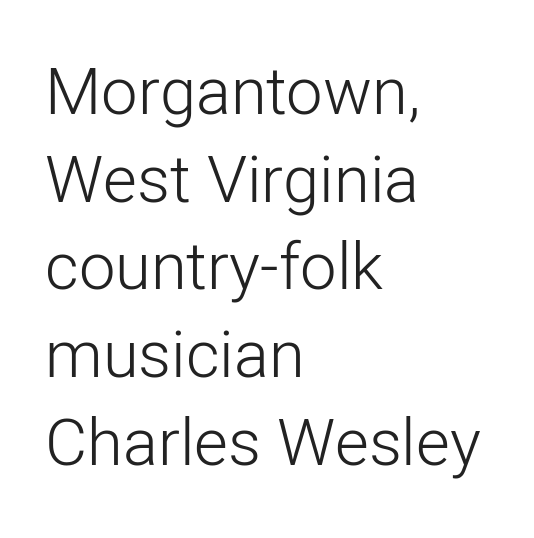
{"serif": "no", "italic": "no", "bold": "no", "weight": "light", "width": "normal", "stroke_contrast": "low", "x_height": "medium", "monospaced": "no", "underline": "no", "align": "left", "line_spacing": "normal", "line_spacing_ratio": 1.35, "letter_spacing": "normal", "letter_spacing_em": 0.0, "glyph_px": 65}
